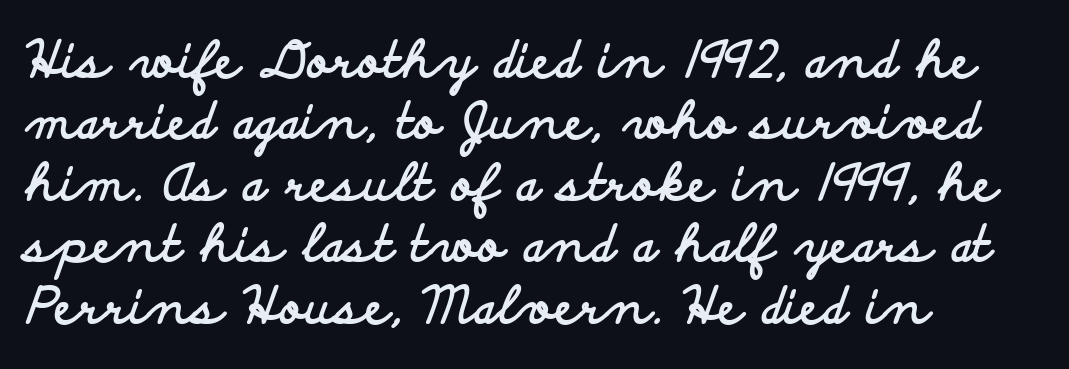
The image shows 50 px bold, wide sans-serif type; set left-aligned, line spacing 1.23x, normal letter spacing, not underlined; low stroke contrast and a small x-height.
